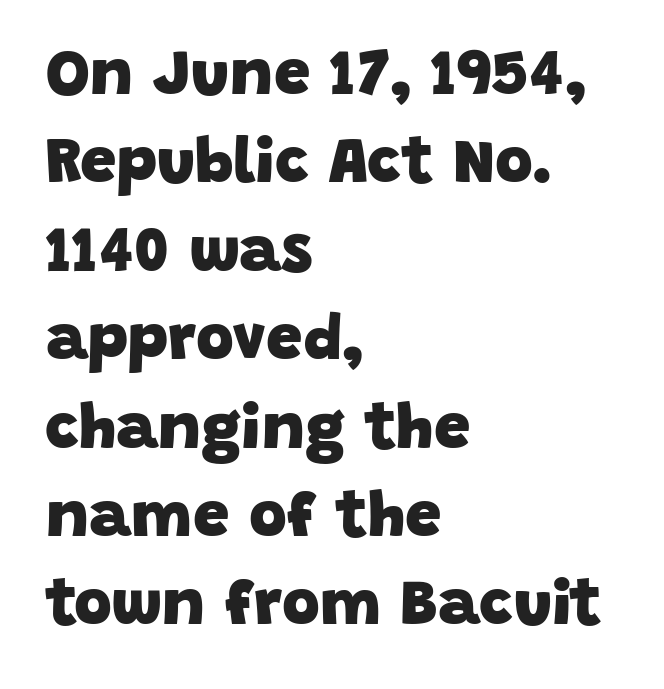
{"serif": "no", "bold": "yes", "weight": "heavy", "width": "normal", "stroke_contrast": "low", "x_height": "large", "monospaced": "no", "underline": "no", "align": "left", "line_spacing": "normal", "line_spacing_ratio": 1.36, "letter_spacing": "normal", "letter_spacing_em": 0.0, "glyph_px": 65}
